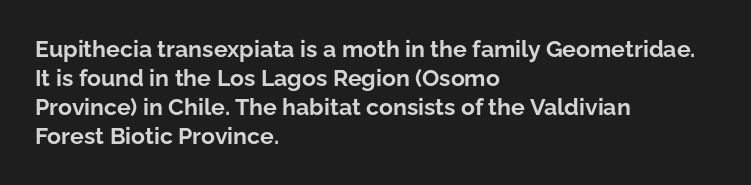
{"italic": "no", "bold": "yes", "underline": "no", "align": "left", "line_spacing": "normal", "line_spacing_ratio": 1.26, "letter_spacing": "normal", "letter_spacing_em": 0.0, "glyph_px": 23}
